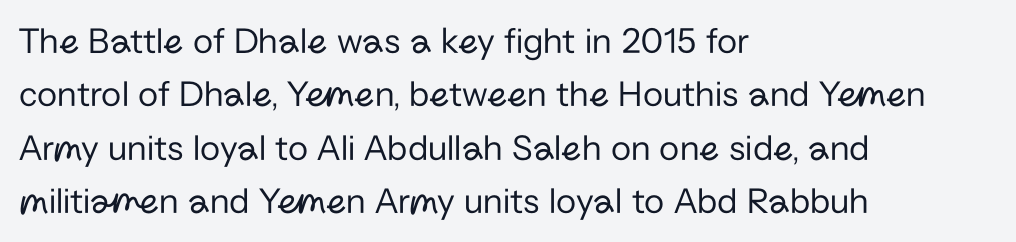
The image shows 37 px regular-weight sans-serif type, upright; set left-aligned, normal line spacing (1.44x), normal letter spacing, not underlined; low stroke contrast and a medium x-height.
